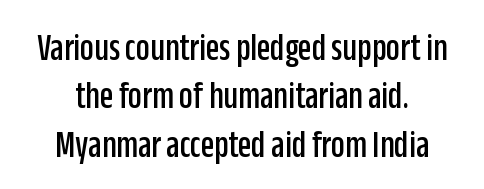
Q: Is the text italic (slanted)? A: No, it is upright.
Q: Is the typeface a serif or a sans-serif typeface? A: Sans-serif.
Q: Is the text underlined? A: No.
Q: Is the spacing between letters normal or unusually wide? A: Normal.
Q: Width (condensed, normal, or wide)? A: Condensed.
Q: Stroke contrast? A: Low.
Q: x-height? A: Large.
Q: Monospaced? A: No.
